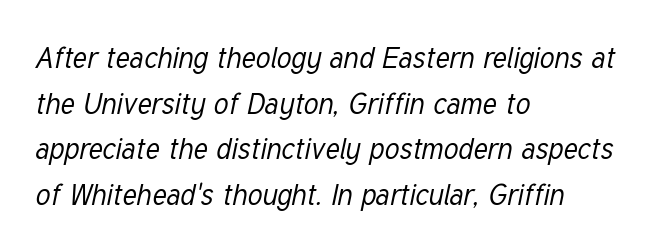
Q: Is the text bold? A: No.
Q: Is the text italic (slanted)? A: Yes, it leans right by about 12 degrees.
Q: Is the text underlined? A: No.
Q: How is the paragraph aligned? A: Left-aligned.
Q: Is the spacing between letters normal or unusually wide? A: Normal.
Q: Is the spacing between lines tight, normal or loose? A: Normal.
Q: Width (condensed, normal, or wide)? A: Condensed.
Q: Stroke contrast? A: Low.
Q: x-height? A: Medium.
Q: Monospaced? A: No.
